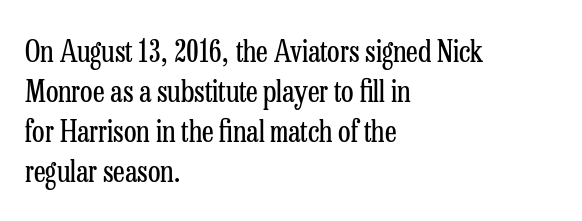
Q: Is the text bold? A: No.
Q: Is the text italic (slanted)? A: No, it is upright.
Q: Is the typeface a serif or a sans-serif typeface? A: Serif.
Q: Is the text underlined? A: No.
Q: How is the paragraph aligned? A: Left-aligned.
Q: Is the spacing between letters normal or unusually wide? A: Normal.
Q: Is the spacing between lines tight, normal or loose? A: Normal.
Q: Width (condensed, normal, or wide)? A: Condensed.
Q: Stroke contrast? A: Low.
Q: x-height? A: Medium.
Q: Monospaced? A: No.
